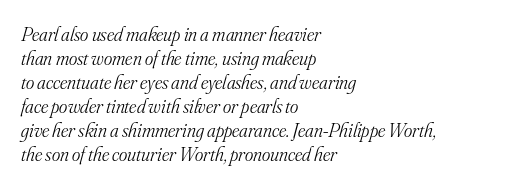
The image shows 20 px text type, italic (leaning right); set left-aligned, line spacing 1.2x, normal letter spacing, not underlined.
